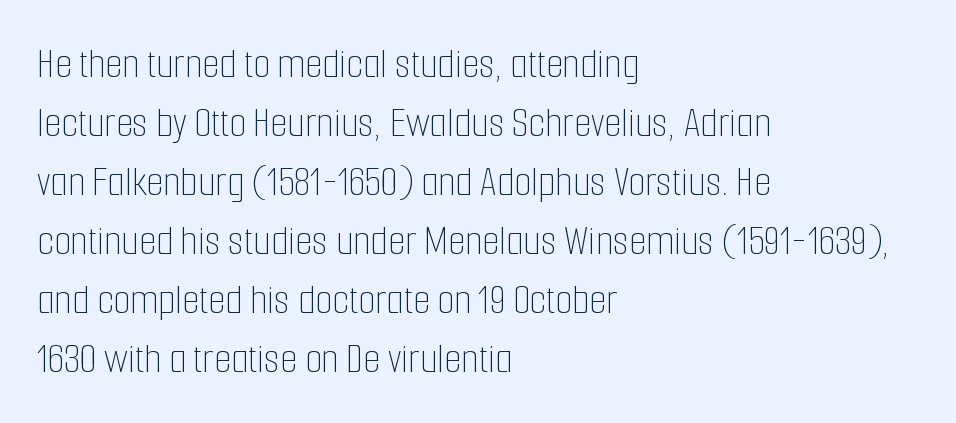
{"italic": "no", "bold": "no", "weight": "thin", "width": "condensed", "stroke_contrast": "low", "x_height": "medium", "monospaced": "no", "underline": "no", "align": "left", "line_spacing": "normal", "line_spacing_ratio": 1.34, "letter_spacing": "normal", "letter_spacing_em": 0.0, "glyph_px": 44}
